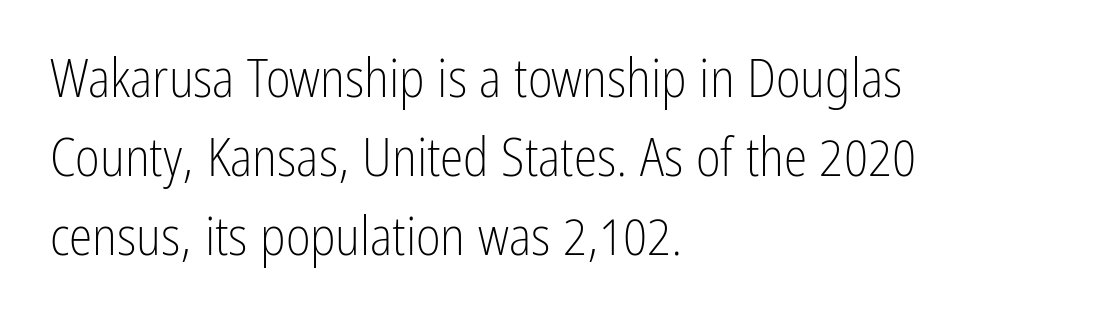
{"serif": "no", "italic": "no", "bold": "no", "weight": "light", "width": "condensed", "stroke_contrast": "low", "x_height": "medium", "monospaced": "no", "underline": "no", "align": "left", "line_spacing": "normal", "line_spacing_ratio": 1.49, "letter_spacing": "normal", "letter_spacing_em": 0.0, "glyph_px": 53}
